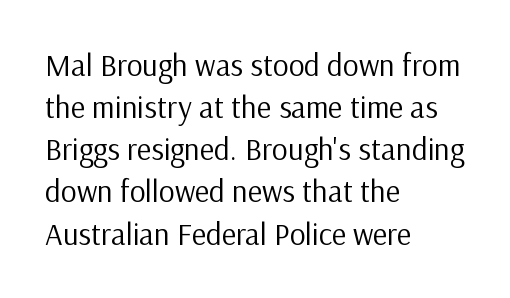
The image shows 31 px regular-weight sans-serif type, upright; set left-aligned, normal line spacing (1.36x), normal letter spacing, not underlined; low stroke contrast and a medium x-height.
